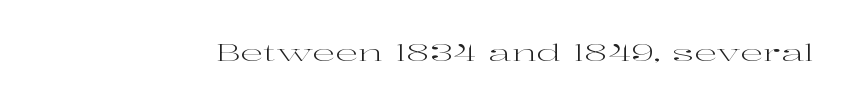
Q: Is the text bold? A: No.
Q: Is the text italic (slanted)? A: No, it is upright.
Q: Is the text underlined? A: No.
Q: Is the spacing between letters normal or unusually wide? A: Normal.
